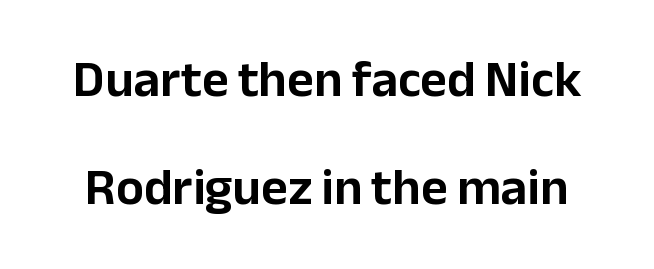
Q: Is the text italic (slanted)? A: No, it is upright.
Q: Is the typeface a serif or a sans-serif typeface? A: Sans-serif.
Q: Is the text underlined? A: No.
Q: Is the spacing between letters normal or unusually wide? A: Normal.
Q: Is the spacing between lines tight, normal or loose? A: Loose.
Q: Width (condensed, normal, or wide)? A: Normal.
Q: Stroke contrast? A: Low.
Q: x-height? A: Medium.
Q: Monospaced? A: No.
